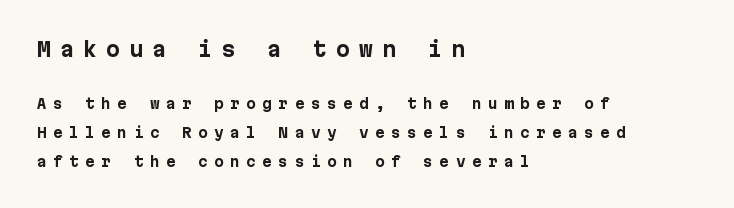
Q: Is the text bold? A: Yes.
Q: Is the text italic (slanted)? A: No, it is upright.
Q: Is the text underlined? A: No.
Q: How is the paragraph aligned? A: Left-aligned.
Q: Is the spacing between letters normal or unusually wide? A: Unusually wide.
Q: Is the spacing between lines tight, normal or loose? A: Loose.
Q: Which block of text is set in a larger size, the first (top) or the second (bottom)? A: The first (top) one.
